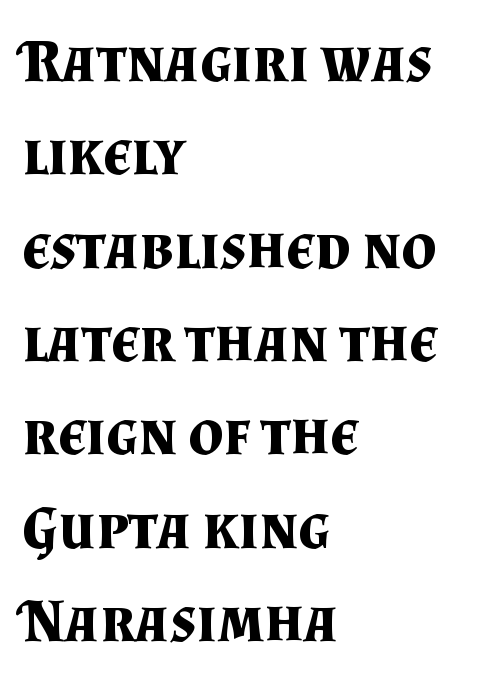
{"serif": "yes", "italic": "no", "bold": "yes", "weight": "bold", "width": "normal", "stroke_contrast": "medium", "x_height": "small", "monospaced": "no", "underline": "no", "align": "left", "line_spacing": "normal", "line_spacing_ratio": 1.53, "letter_spacing": "normal", "letter_spacing_em": 0.0, "glyph_px": 61}
